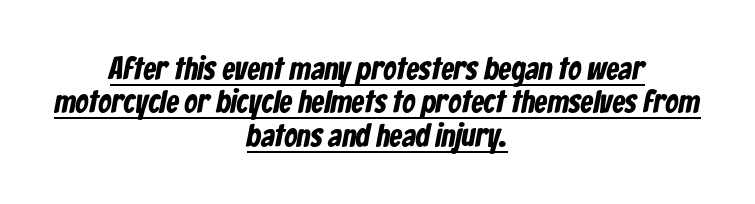
Q: Is the typeface a serif or a sans-serif typeface? A: Sans-serif.
Q: Is the text underlined? A: Yes.
Q: How is the paragraph aligned? A: Centered.
Q: Is the spacing between letters normal or unusually wide? A: Normal.
Q: Is the spacing between lines tight, normal or loose? A: Tight.
Q: Width (condensed, normal, or wide)? A: Condensed.
Q: Stroke contrast? A: Low.
Q: x-height? A: Medium.
Q: Monospaced? A: No.
